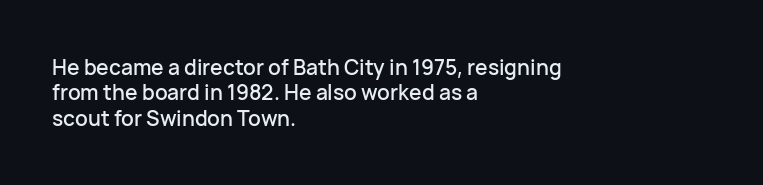
The image shows 21 px text type, upright; set left-aligned, line spacing 1.21x, normal letter spacing, not underlined.
